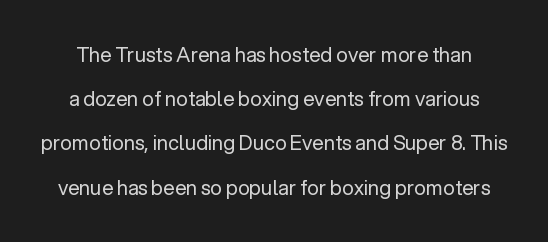
Q: Is the text bold? A: No.
Q: Is the text italic (slanted)? A: No, it is upright.
Q: Is the text underlined? A: No.
Q: Is the spacing between letters normal or unusually wide? A: Normal.
Q: Is the spacing between lines tight, normal or loose? A: Loose.
